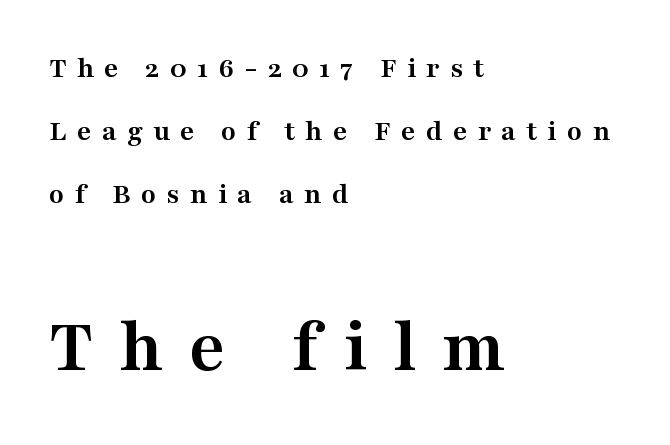
Q: Is the text bold? A: Yes.
Q: Is the text italic (slanted)? A: No, it is upright.
Q: Is the typeface a serif or a sans-serif typeface? A: Serif.
Q: Is the text underlined? A: No.
Q: How is the paragraph aligned? A: Left-aligned.
Q: Is the spacing between letters normal or unusually wide? A: Unusually wide.
Q: Is the spacing between lines tight, normal or loose? A: Loose.
Q: Which block of text is set in a larger size, the first (top) or the second (bottom)? A: The second (bottom) one.
Q: Width (condensed, normal, or wide)? A: Wide.
Q: Stroke contrast? A: Medium.
Q: x-height? A: Medium.
Q: Monospaced? A: No.
